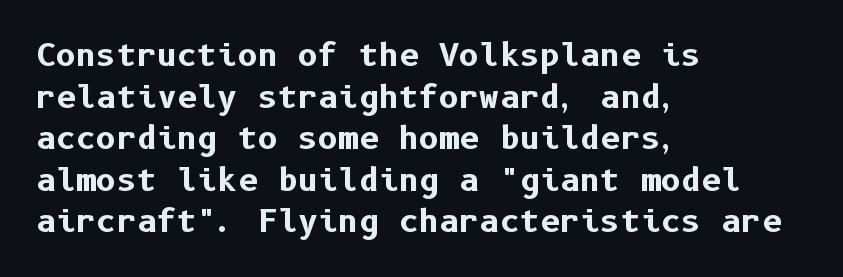
{"serif": "no", "italic": "no", "bold": "yes", "weight": "bold", "width": "normal", "stroke_contrast": "low", "x_height": "medium", "underline": "no", "align": "left", "line_spacing": "normal", "line_spacing_ratio": 1.34, "letter_spacing": "normal", "letter_spacing_em": 0.0, "glyph_px": 31}
